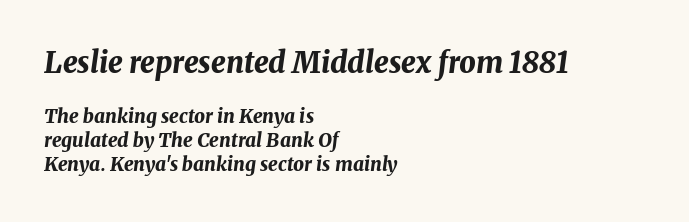
Honestly, the letter spacing is just normal — you wouldn't notice it. In CSS terms this would be text-align: left. The zone under the glyphs is completely vacant. Leading matches the norm, producing a regular column. The rendering uses natural spacing where letterforms have individual widths. The axis of the letterforms is tilted away from vertical.
